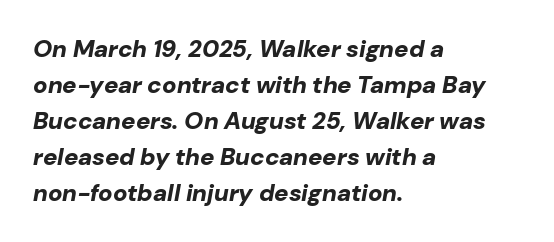
{"italic": "yes", "lean": "right", "slant_degrees": 10, "bold": "yes", "underline": "no", "align": "left", "line_spacing": "normal", "line_spacing_ratio": 1.5, "letter_spacing": "normal", "letter_spacing_em": 0.0, "glyph_px": 24}
